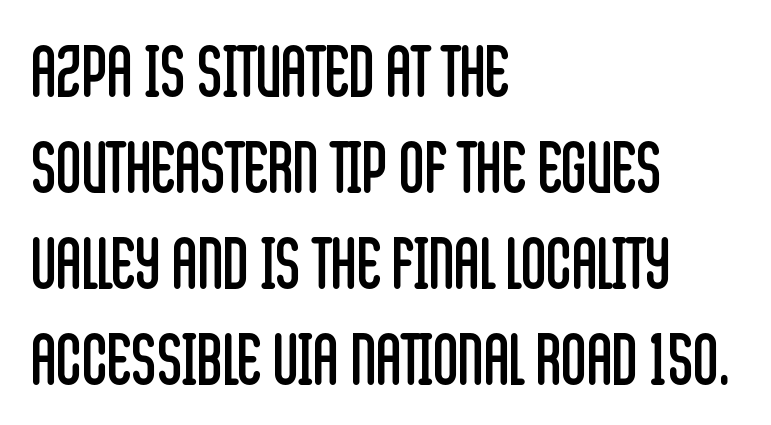
{"serif": "no", "italic": "no", "bold": "no", "weight": "regular", "width": "condensed", "stroke_contrast": "low", "x_height": "large", "monospaced": "no", "underline": "no", "align": "left", "line_spacing": "normal", "line_spacing_ratio": 1.37, "letter_spacing": "normal", "letter_spacing_em": 0.0, "glyph_px": 70}
